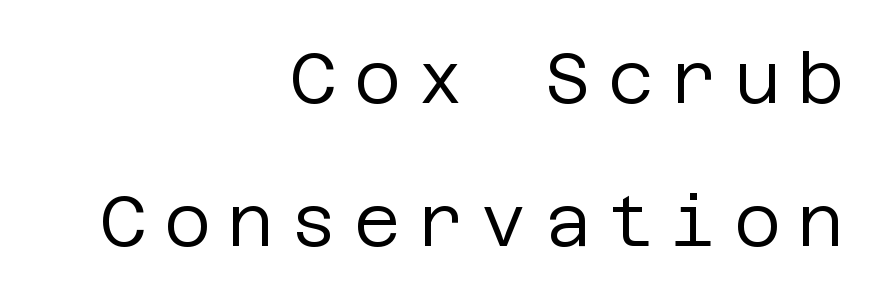
{"serif": "no", "italic": "no", "bold": "no", "weight": "regular", "width": "normal", "stroke_contrast": "low", "x_height": "large", "underline": "no", "align": "right", "line_spacing": "loose", "line_spacing_ratio": 1.99, "letter_spacing": "wide", "letter_spacing_em": 0.23, "glyph_px": 72}
